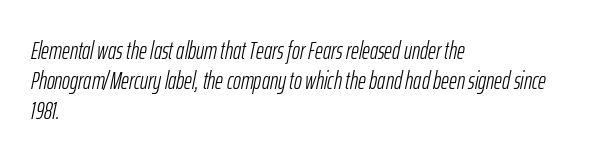
The image shows 24 px text type, italic (leaning right); set left-aligned, normal line spacing (1.26x), normal letter spacing, not underlined.
